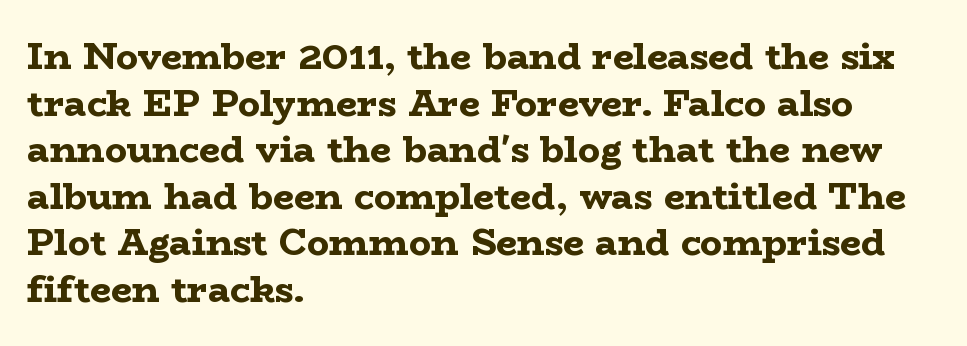
The image shows 37 px bold, wide serif type, upright; set left-aligned, normal line spacing (1.26x), normal letter spacing, not underlined; low stroke contrast and a medium x-height.
